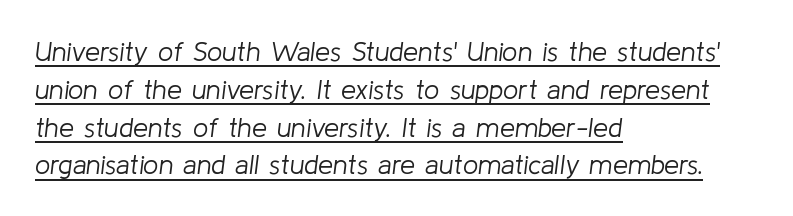
The image shows 27 px text type, italic (leaning right); set left-aligned, normal line spacing (1.4x), normal letter spacing, underlined.
